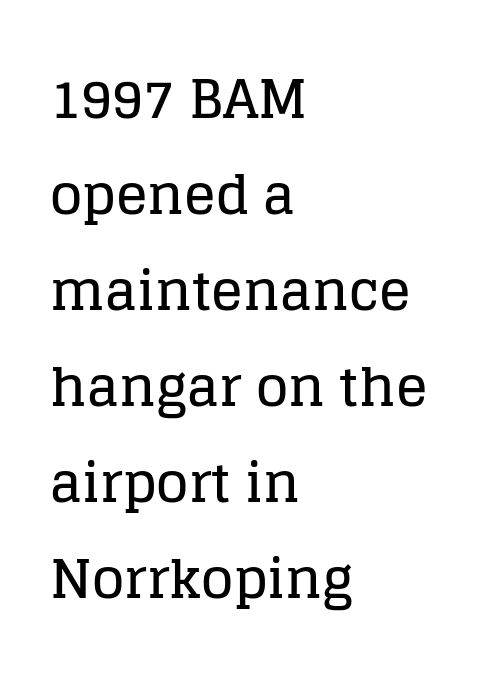
{"serif": "yes", "italic": "no", "width": "normal", "stroke_contrast": "low", "x_height": "large", "monospaced": "no", "underline": "no", "align": "left", "line_spacing_ratio": 1.81, "letter_spacing": "normal", "letter_spacing_em": 0.0, "glyph_px": 53}
